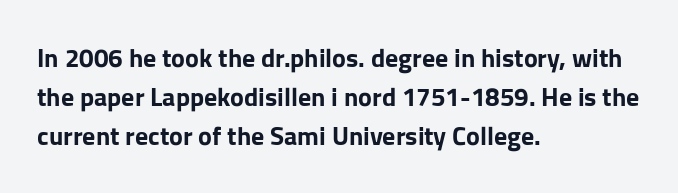
{"italic": "no", "bold": "yes", "underline": "no", "align": "left", "line_spacing": "normal", "line_spacing_ratio": 1.5, "letter_spacing": "normal", "letter_spacing_em": 0.0, "glyph_px": 26}
